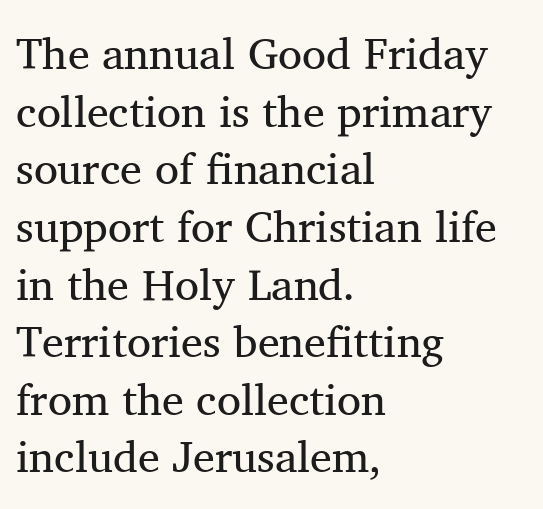
Q: Is the text bold? A: No.
Q: Is the text italic (slanted)? A: No, it is upright.
Q: Is the typeface a serif or a sans-serif typeface? A: Serif.
Q: Is the text underlined? A: No.
Q: How is the paragraph aligned? A: Left-aligned.
Q: Is the spacing between letters normal or unusually wide? A: Normal.
Q: Is the spacing between lines tight, normal or loose? A: Normal.
Q: Width (condensed, normal, or wide)? A: Normal.
Q: Stroke contrast? A: Medium.
Q: x-height? A: Medium.
Q: Monospaced? A: No.
